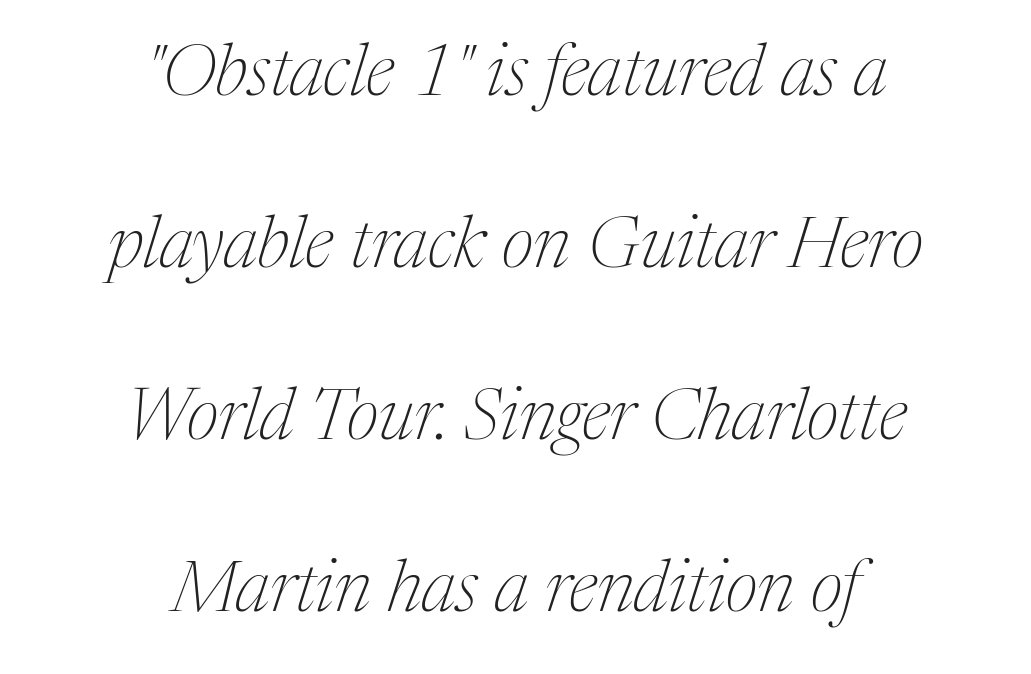
If you folded the block vertically in half, each line would mirror itself in length. The vertical gap from one line to the next is large. Look at the bottom of the vertical strokes: they flare into serifs here. The gap between lines stays unmarked. Is the type heavy? It reads as light-to-regular instead. Do the characters align in a grid? No, the font is proportional.
